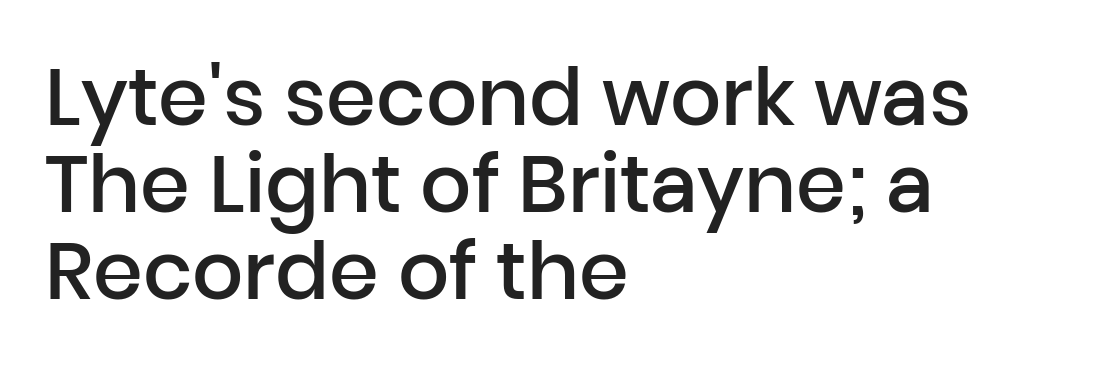
The zone under the glyphs is completely vacant. A roman cut, with each character standing at attention. These lines carry some extra weight — a demibold, not a full bold. Horizontally, the lines are justified to the leading edge only. You could call the tracking neutral — neither tight nor loose.
